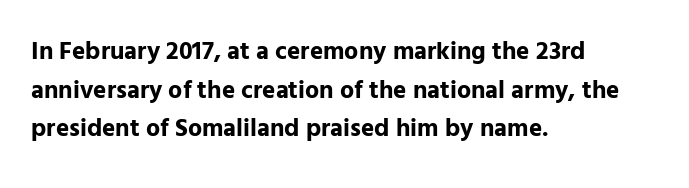
The image shows 25 px bold type, upright; set left-aligned, normal line spacing (1.55x), normal letter spacing, not underlined.
